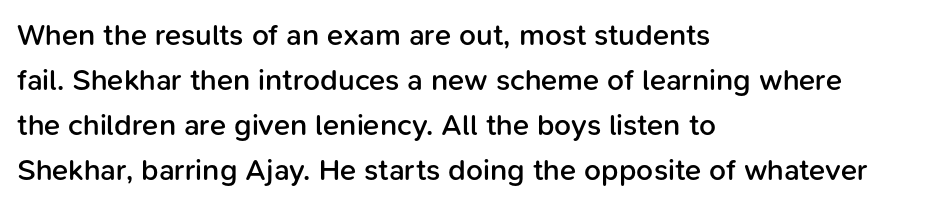
The image shows 30 px semibold sans-serif type, upright; set left-aligned, normal line spacing (1.5x), normal letter spacing, not underlined; low stroke contrast and a medium x-height.
